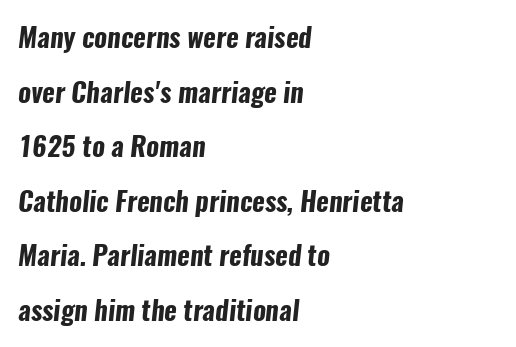
{"bold": "yes", "underline": "no", "align": "left", "line_spacing": "loose", "line_spacing_ratio": 2.02, "letter_spacing": "normal", "letter_spacing_em": 0.0, "glyph_px": 27}
